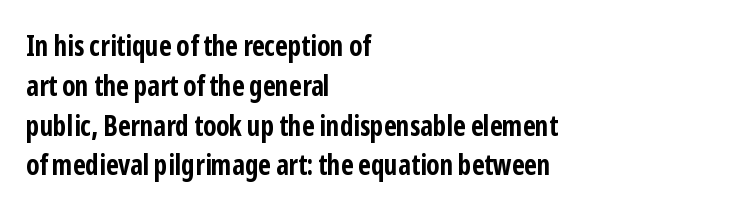
Here the designer chose a conventional face with non-uniform glyph widths. I'd describe the lettering as bold — thick and assertive. Stroke terminals: plain, sans-serif. Is there much room between lines? A standard amount, neither cramped nor airy. This sample uses plain, unmodified letter spacing. Decoration check: the copy has no underline.
